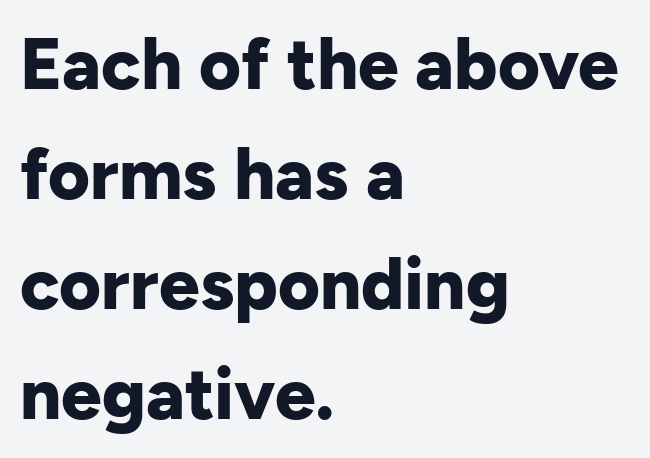
The image shows 72 px bold sans-serif type, upright; set left-aligned, normal line spacing (1.53x), normal letter spacing, not underlined; low stroke contrast and a medium x-height.
